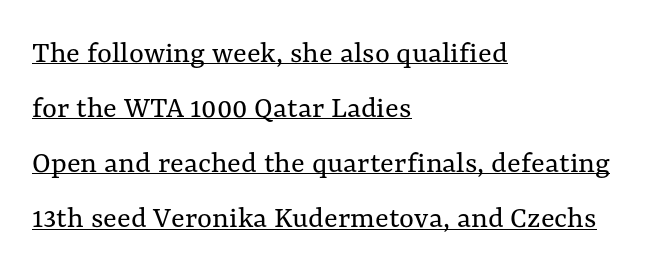
{"italic": "no", "bold": "no", "weight": "regular", "width": "normal", "stroke_contrast": "medium", "x_height": "medium", "monospaced": "no", "underline": "yes", "align": "left", "line_spacing_ratio": 1.72, "letter_spacing": "normal", "letter_spacing_em": 0.0, "glyph_px": 32}
